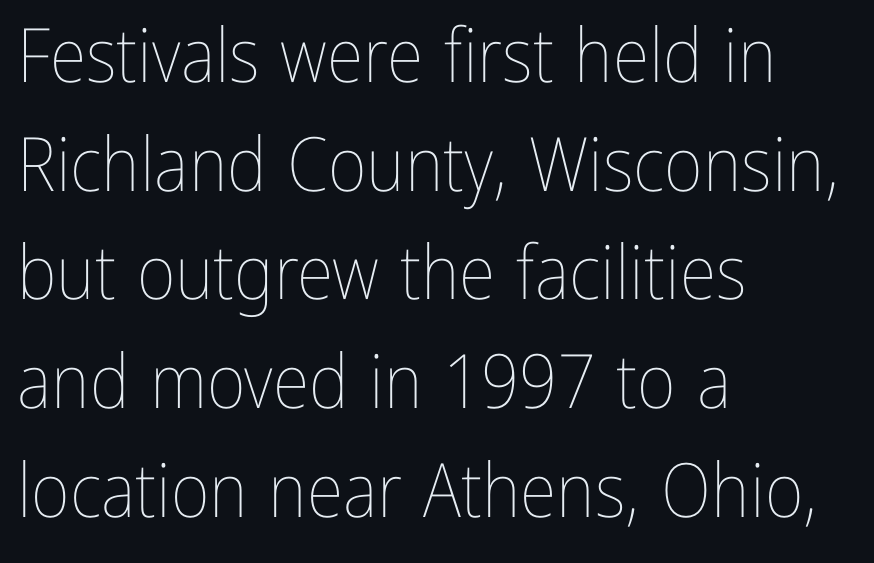
The image shows 75 px thin, condensed type, upright; set left-aligned, normal line spacing (1.45x), normal letter spacing, not underlined; low stroke contrast and a medium x-height.
